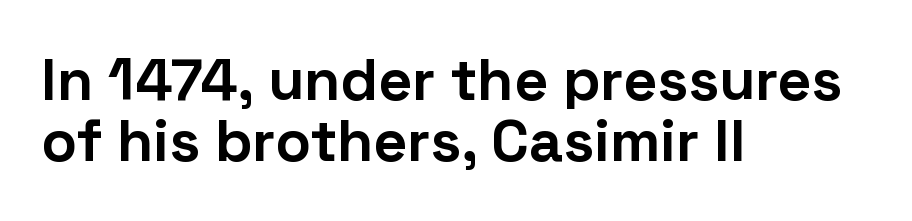
The image shows 59 px bold sans-serif type, upright; set left-aligned, tight line spacing (1.04x), normal letter spacing, not underlined; low stroke contrast and a medium x-height.
